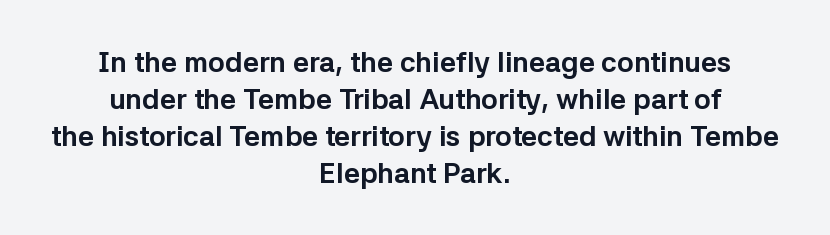
Descenders are the only things crossing below the line. The letters are bold, with thick, heavy strokes. The setting favours the middle, as headings and verse often do. A normal amount of white space separates one row of letters from the next. The lettering holds an erect, upright posture throughout. Font category for this specimen: sans-serif.
